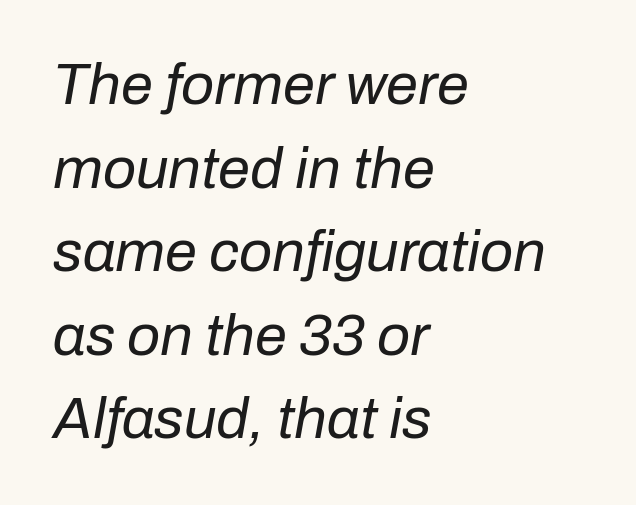
Vertically, the passage feels balanced, rows spaced as you'd expect. The weight would be labelled regular, book, light, or lighter still. Honestly, the letter spacing is just normal — you wouldn't notice it. Check under the words: just untouched page. The typography opts for an oblique posture over an upright one. These lines are rendered in a variable-pitch font.
